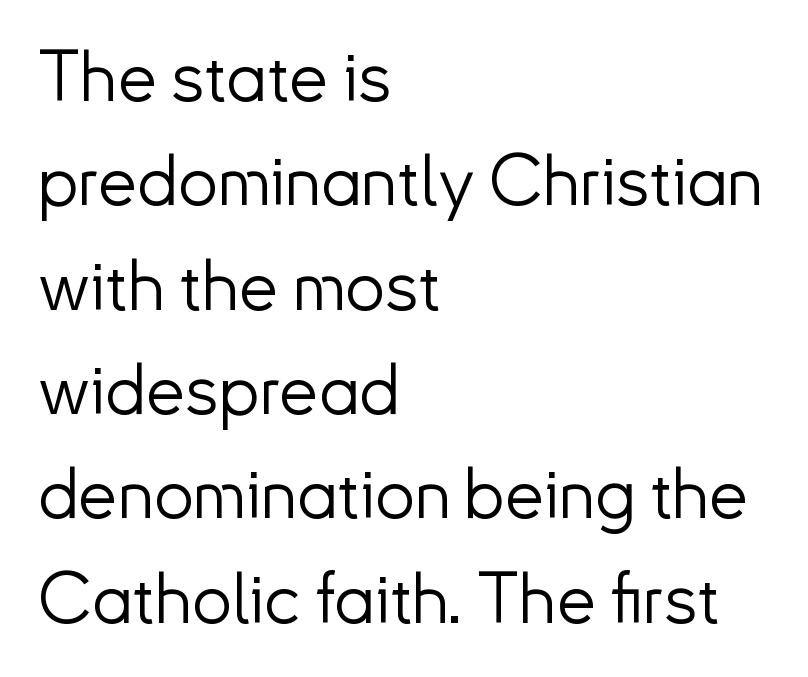
Q: Is the text bold? A: No.
Q: Is the text italic (slanted)? A: No, it is upright.
Q: Is the typeface a serif or a sans-serif typeface? A: Sans-serif.
Q: Is the text underlined? A: No.
Q: How is the paragraph aligned? A: Left-aligned.
Q: Is the spacing between letters normal or unusually wide? A: Normal.
Q: Is the spacing between lines tight, normal or loose? A: Normal.
Q: Width (condensed, normal, or wide)? A: Normal.
Q: Stroke contrast? A: Low.
Q: x-height? A: Small.
Q: Monospaced? A: No.
